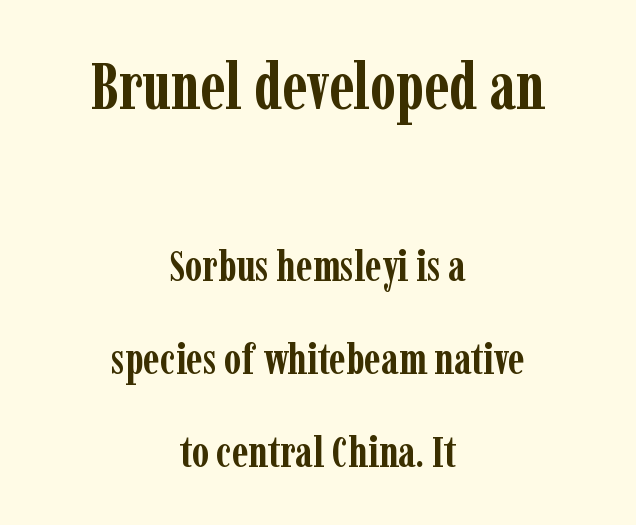
{"serif": "yes", "italic": "no", "bold": "yes", "weight": "semibold", "width": "condensed", "stroke_contrast": "low", "x_height": "medium", "monospaced": "no", "underline": "no", "align": "center", "line_spacing": "loose", "line_spacing_ratio": 2.12, "letter_spacing": "normal", "letter_spacing_em": 0.0, "larger_block": "first", "size_ratio": 1.5, "glyph_px": 66}
